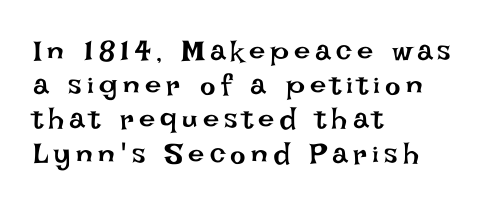
Q: Is the text bold? A: No.
Q: Is the text italic (slanted)? A: No, it is upright.
Q: Is the text underlined? A: No.
Q: How is the paragraph aligned? A: Left-aligned.
Q: Width (condensed, normal, or wide)? A: Normal.
Q: Stroke contrast? A: Low.
Q: x-height? A: Large.
Q: Monospaced? A: No.
